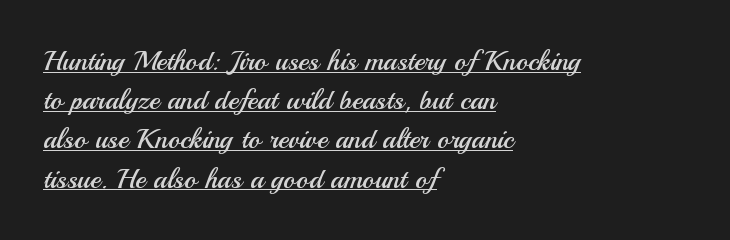
The image shows 28 px regular-weight sans-serif type; set left-aligned, normal line spacing (1.4x), normal letter spacing, underlined; medium stroke contrast and a small x-height.
